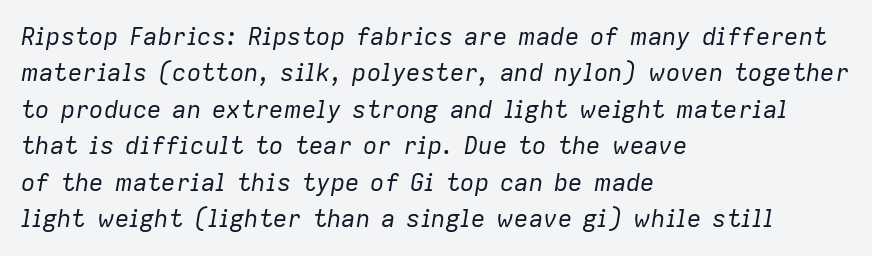
The image shows 24 px text type, italic (leaning right); set left-aligned, normal line spacing (1.52x), normal letter spacing, not underlined.
